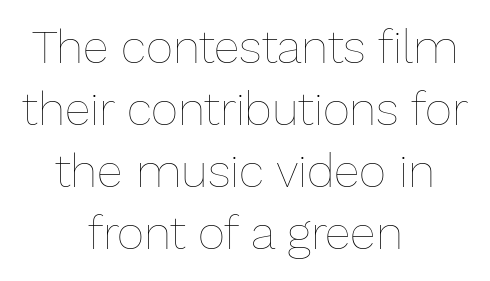
No extra tracking has been applied to these lines. Just letters on the line, the space beneath them empty. The lines in this sample share a center point and differ in where they start and stop. One glance says typical: line gaps are just what's usual.
